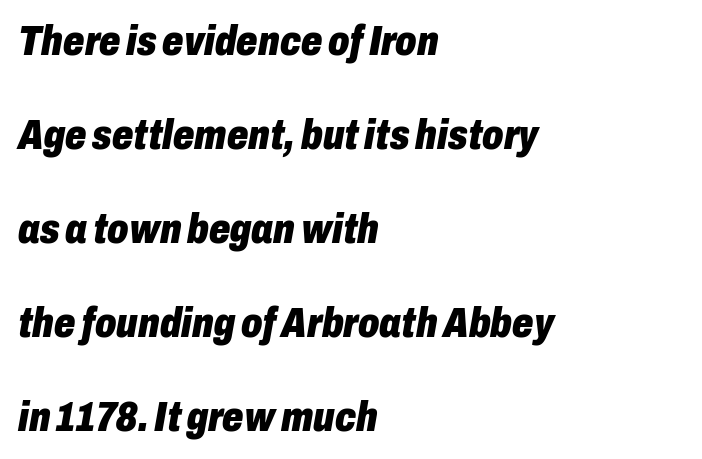
The image shows 42 px heavy, condensed type, italic (leaning right); set left-aligned, loose line spacing (2.24x), normal letter spacing, not underlined; low stroke contrast and a medium x-height.
